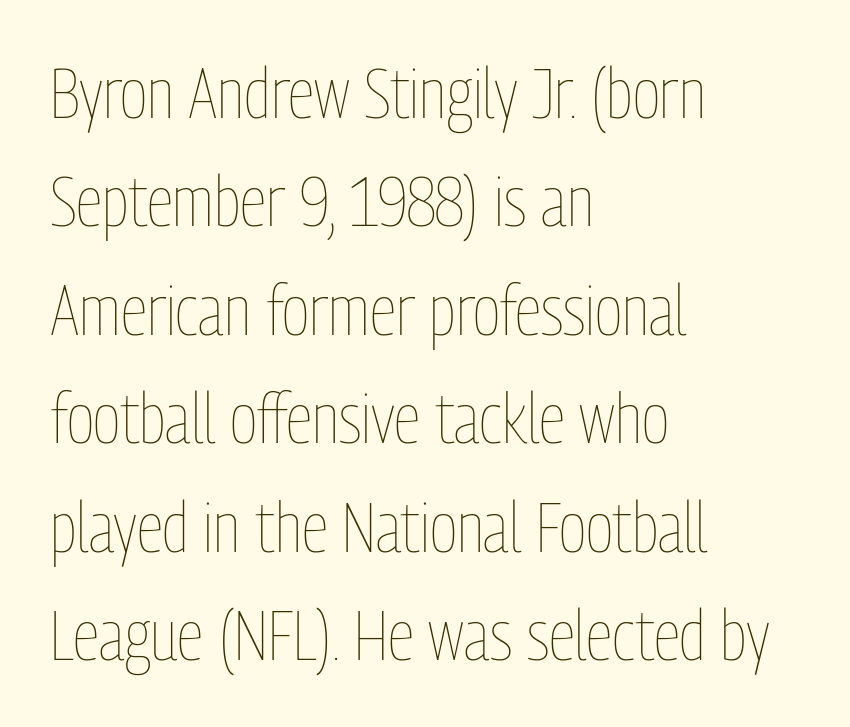
Q: Is the text bold? A: No.
Q: Is the text italic (slanted)? A: No, it is upright.
Q: Is the text underlined? A: No.
Q: How is the paragraph aligned? A: Left-aligned.
Q: Is the spacing between letters normal or unusually wide? A: Normal.
Q: Is the spacing between lines tight, normal or loose? A: Normal.
Q: Width (condensed, normal, or wide)? A: Condensed.
Q: Stroke contrast? A: Low.
Q: x-height? A: Medium.
Q: Monospaced? A: No.
